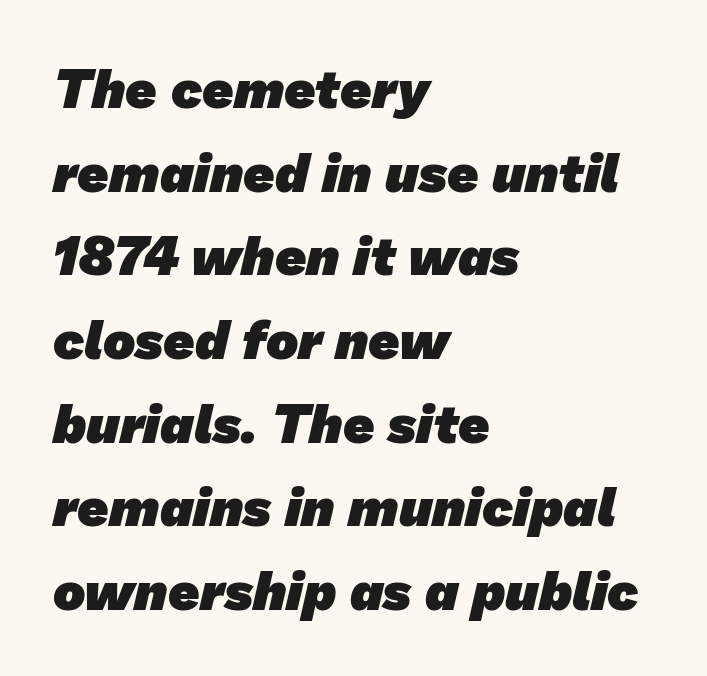
Plain, unruled lines of type. Characters follow at the spacing the type designer built in. Note the varied advance widths — an 'i' is clearly narrower than an 'm'. Students, observe: this is what conventionally led text looks like. Strokes here are thick enough to call this a true bold. Are there feet on the stems? There aren't — it's a sans.
